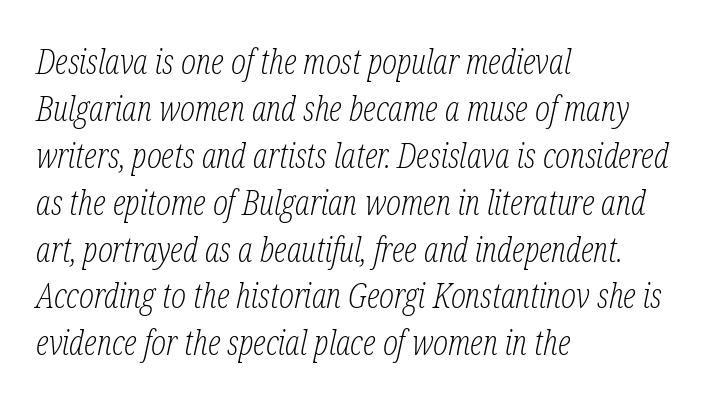
You could not count columns in this text — the font is proportionally spaced. Letter spacing: default. Serifs: yes, visible at the terminals of the letterforms. In terms of posture, this sample is oblique.
